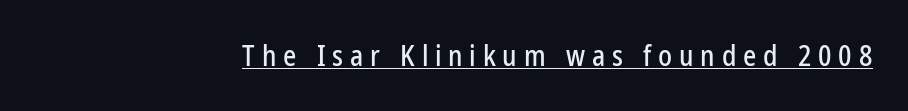
To sum up the face: it is a sans, with no serifs. The passage shown has open, widely tracked lettering throughout. The letters advance in unequal steps, a hallmark of proportional type. The typography opts for an upright posture over an oblique one. Underlining? Definitely there.
